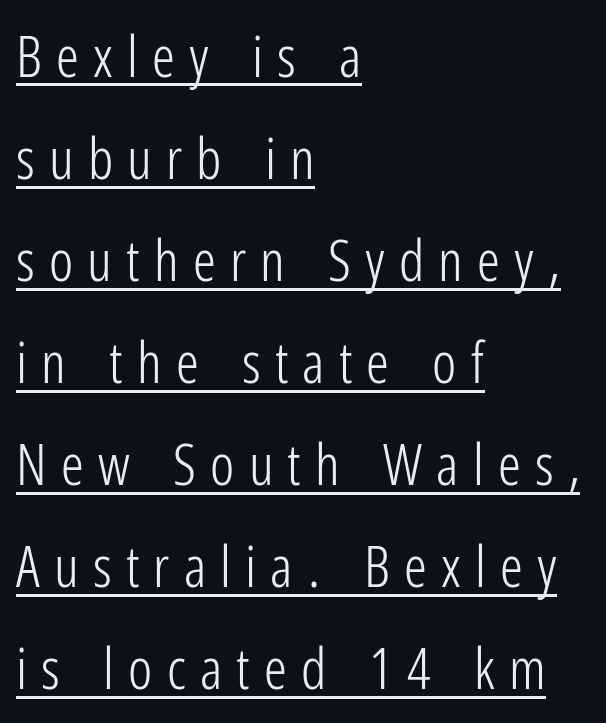
Think of a printed novel: that variable character pitch is what you see here. Think standard paragraph weight, or any step lighter than that. One-word summary of the alignment: left. Check where the strokes stop: nothing finishes them off — pure sans. How are the letters spaced? Widely, with obvious added tracking.
